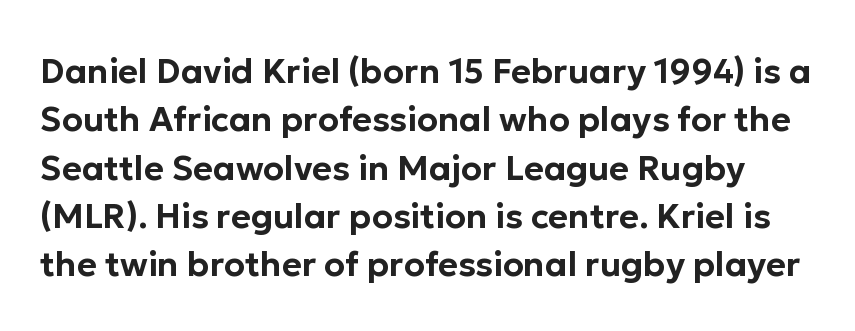
Q: Is the text italic (slanted)? A: No, it is upright.
Q: Is the typeface a serif or a sans-serif typeface? A: Sans-serif.
Q: Is the text underlined? A: No.
Q: Is the spacing between letters normal or unusually wide? A: Normal.
Q: Is the spacing between lines tight, normal or loose? A: Normal.
Q: Width (condensed, normal, or wide)? A: Normal.
Q: Stroke contrast? A: Low.
Q: x-height? A: Medium.
Q: Monospaced? A: No.
